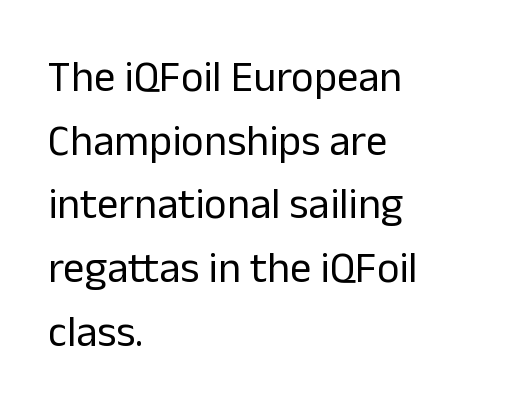
{"serif": "no", "italic": "no", "bold": "no", "weight": "regular", "width": "normal", "stroke_contrast": "low", "x_height": "medium", "monospaced": "no", "underline": "no", "align": "left", "line_spacing": "normal", "line_spacing_ratio": 1.48, "letter_spacing": "normal", "letter_spacing_em": 0.0, "glyph_px": 43}
